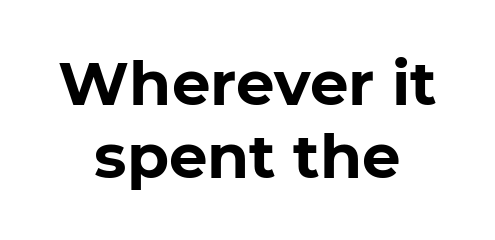
{"serif": "no", "bold": "yes", "weight": "bold", "width": "normal", "stroke_contrast": "low", "x_height": "medium", "monospaced": "no", "underline": "no", "align": "center", "line_spacing_ratio": 1.2, "letter_spacing": "normal", "letter_spacing_em": 0.0, "glyph_px": 61}
